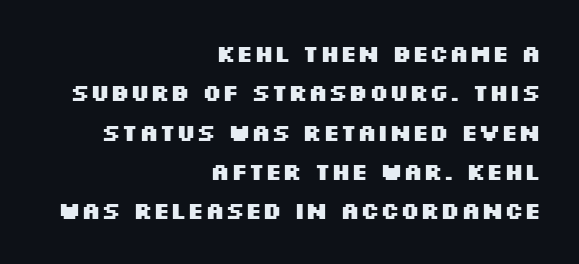
The axis of the letterforms is exactly vertical. Has an underline been added? It has not. Between one letter and the next there's only the usual sliver of space. The glyphs have the mass of a bold cut.
